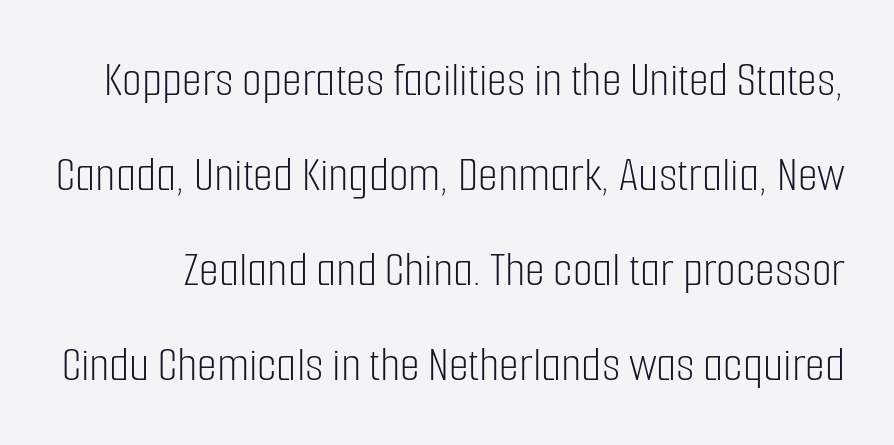
The image shows 51 px light, condensed sans-serif type, upright; set line spacing 1.86x, normal letter spacing, not underlined; low stroke contrast and a medium x-height.
